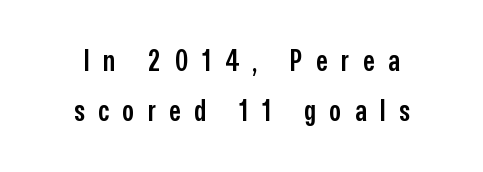
The image shows 29 px semibold, condensed sans-serif type, upright; set centered, line spacing 1.74x, unusually wide letter spacing (+0.47 em), not underlined; low stroke contrast and a medium x-height.
